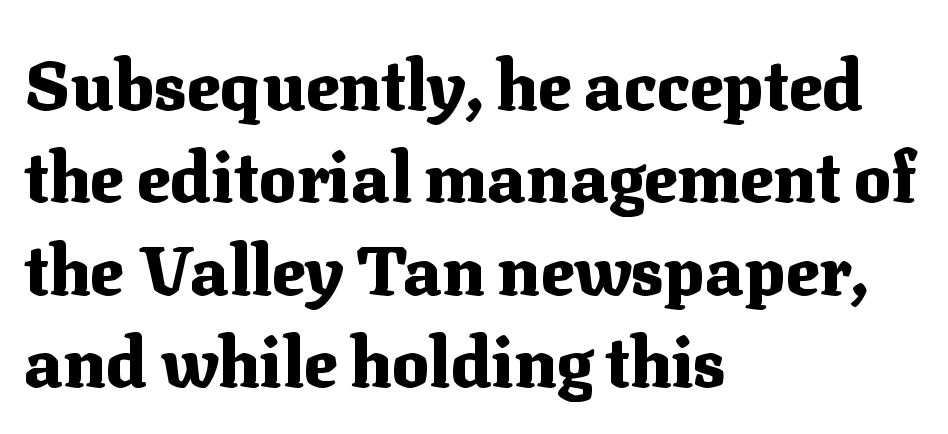
The image shows 69 px heavy serif type, upright; set left-aligned, normal line spacing (1.34x), normal letter spacing, not underlined; medium stroke contrast and a medium x-height.
